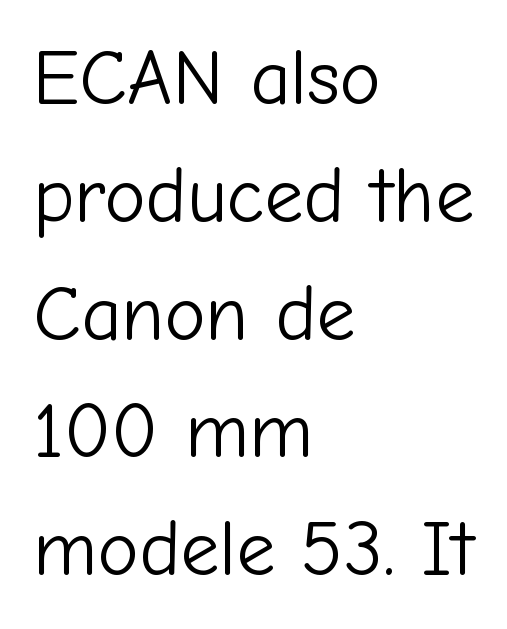
The text block is weighted toward the left margin, trailing off unevenly rightward. Look at the bottom of the vertical strokes: they stop flat, with no serifs. Looks like regular typesetting: each glyph gets only the width it needs. Quick note: interline space is typical. Unbolded letterforms with no extra heft. Anything drawn beneath the words? Only blank space.
